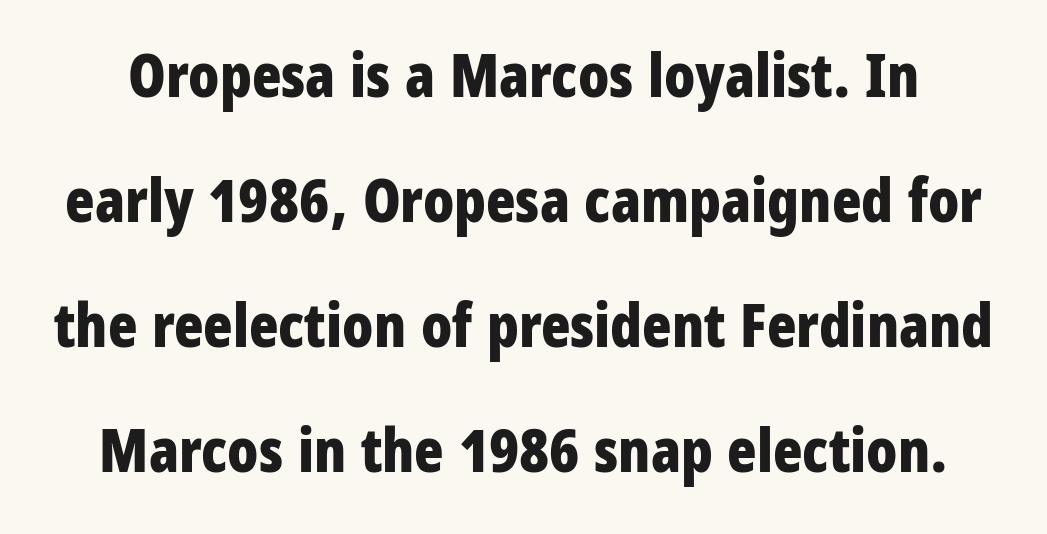
Q: Is the text bold? A: Yes.
Q: Is the text italic (slanted)? A: No, it is upright.
Q: Is the typeface a serif or a sans-serif typeface? A: Sans-serif.
Q: Is the text underlined? A: No.
Q: Is the spacing between letters normal or unusually wide? A: Normal.
Q: Is the spacing between lines tight, normal or loose? A: Loose.
Q: Width (condensed, normal, or wide)? A: Condensed.
Q: Stroke contrast? A: Low.
Q: x-height? A: Large.
Q: Monospaced? A: No.
